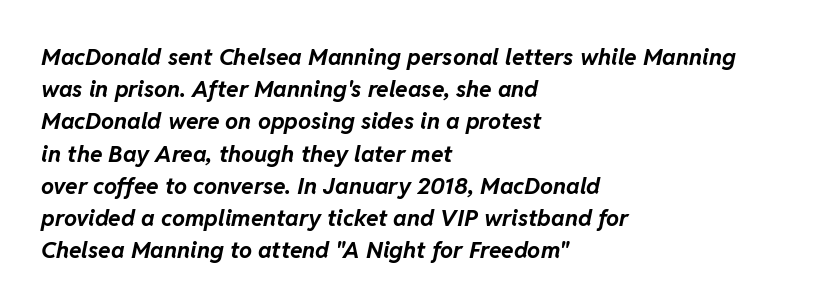
The image shows 23 px bold type, italic (leaning right); set left-aligned, normal line spacing (1.4x), normal letter spacing, not underlined.
